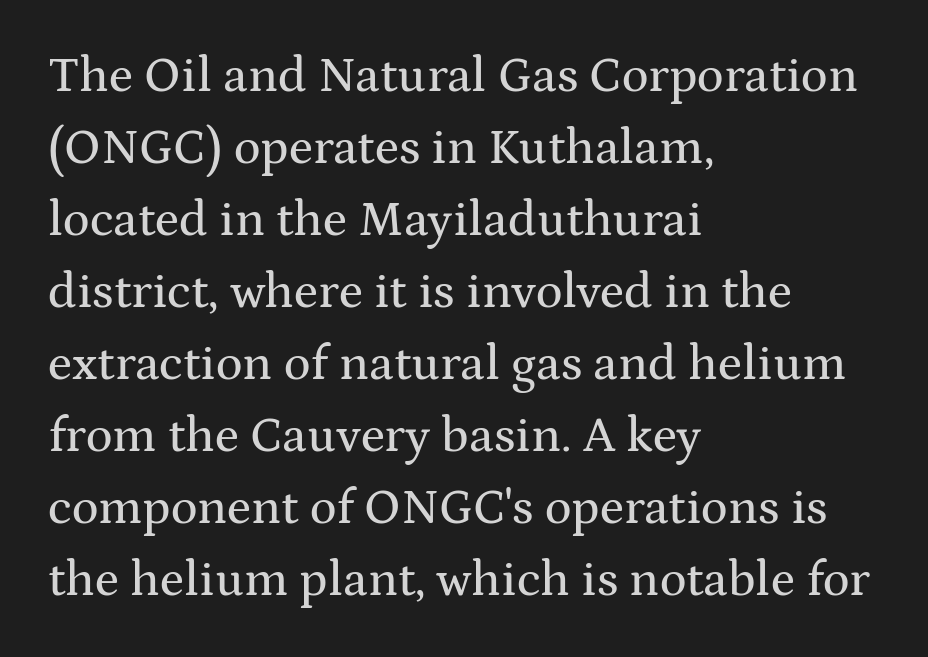
The image shows 50 px wide serif type, upright; set left-aligned, normal line spacing (1.44x), normal letter spacing, not underlined; medium stroke contrast and a medium x-height.
